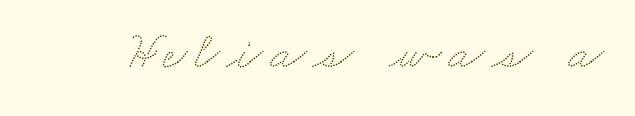
Q: Is the text underlined? A: No.
Q: Width (condensed, normal, or wide)? A: Wide.
Q: Stroke contrast? A: Low.
Q: x-height? A: Small.
Q: Monospaced? A: No.
